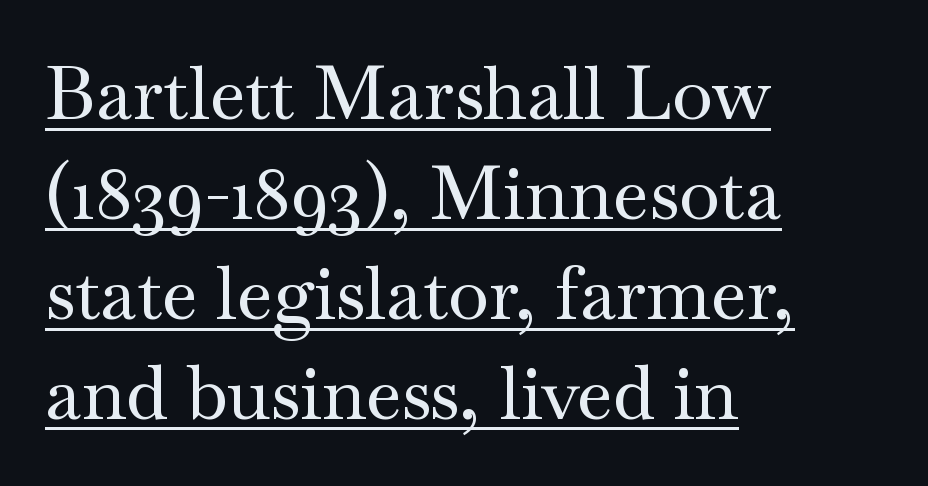
{"serif": "yes", "italic": "no", "width": "wide", "stroke_contrast": "medium", "x_height": "small", "monospaced": "no", "underline": "yes", "align": "left", "line_spacing": "normal", "line_spacing_ratio": 1.35, "letter_spacing": "normal", "letter_spacing_em": 0.0, "glyph_px": 74}
